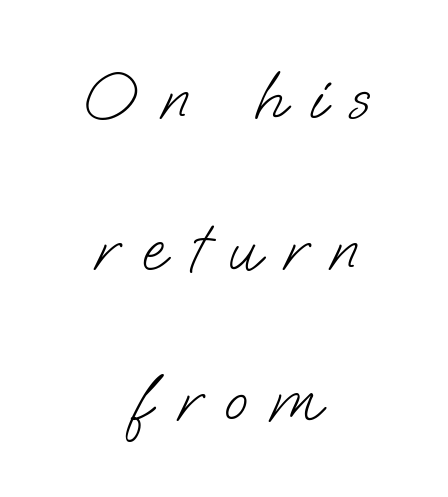
Q: Is the text bold? A: No.
Q: Is the typeface a serif or a sans-serif typeface? A: Sans-serif.
Q: Is the text underlined? A: No.
Q: How is the paragraph aligned? A: Centered.
Q: Is the spacing between letters normal or unusually wide? A: Unusually wide.
Q: Is the spacing between lines tight, normal or loose? A: Loose.
Q: Width (condensed, normal, or wide)? A: Normal.
Q: Stroke contrast? A: Low.
Q: x-height? A: Small.
Q: Monospaced? A: No.
